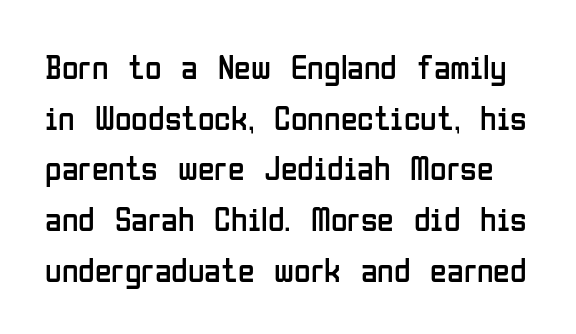
The image shows 34 px regular-weight, condensed sans-serif type, upright; set normal line spacing (1.49x), normal letter spacing, not underlined; low stroke contrast and a medium x-height.
